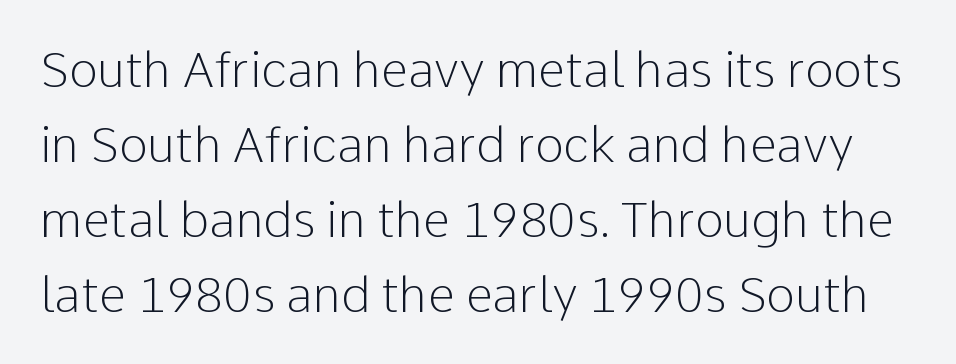
Is there any slant? The stems are plumb. The letters advance in unequal steps, a hallmark of proportional type. The passage shown has conventional tracking throughout. In terms of leading, this rendering sits right in the middle. Lines of text with bare space underneath. These lines are composed in type without serifs.
